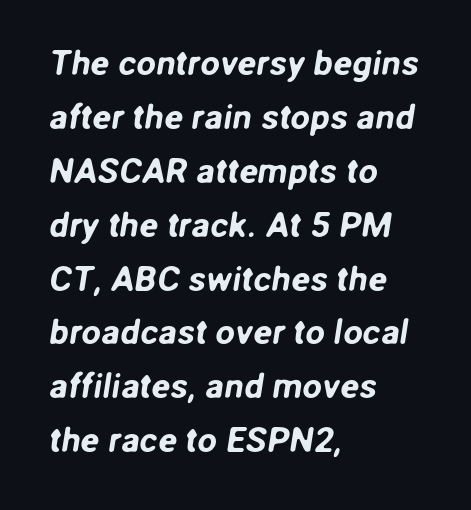
Q: Is the typeface a serif or a sans-serif typeface? A: Sans-serif.
Q: Is the text underlined? A: No.
Q: How is the paragraph aligned? A: Left-aligned.
Q: Is the spacing between letters normal or unusually wide? A: Normal.
Q: Is the spacing between lines tight, normal or loose? A: Normal.
Q: Width (condensed, normal, or wide)? A: Normal.
Q: Stroke contrast? A: Low.
Q: x-height? A: Medium.
Q: Monospaced? A: No.
